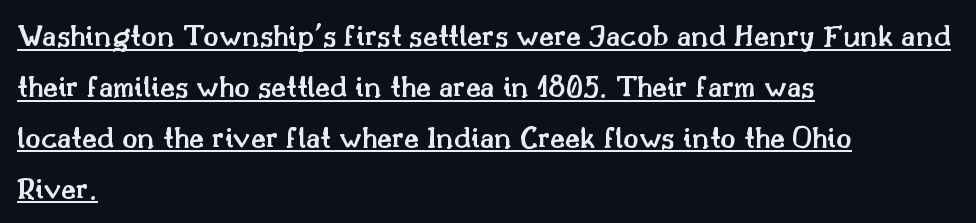
You could call the tracking neutral — neither tight nor loose. Honestly, the row spacing looks completely unremarkable. Observe the serifs anchoring each vertical stroke in this sample. Upright lettering throughout. One-word summary of the alignment: left. Does a line run under the words? Yes, clearly.
